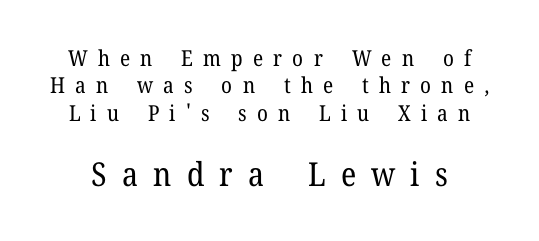
{"serif": "yes", "italic": "no", "bold": "no", "weight": "regular", "width": "normal", "stroke_contrast": "low", "x_height": "medium", "monospaced": "no", "underline": "no", "line_spacing": "normal", "line_spacing_ratio": 1.25, "letter_spacing": "wide", "letter_spacing_em": 0.46, "larger_block": "second", "size_ratio": 1.5, "glyph_px": 33}
